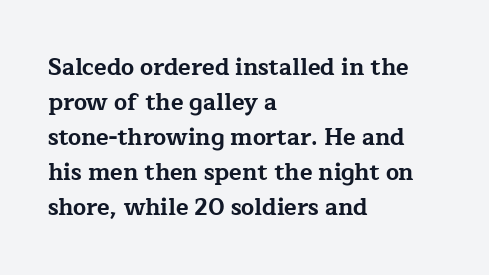
The image shows 23 px bold type, upright; set left-aligned, normal line spacing (1.52x), normal letter spacing, not underlined.
